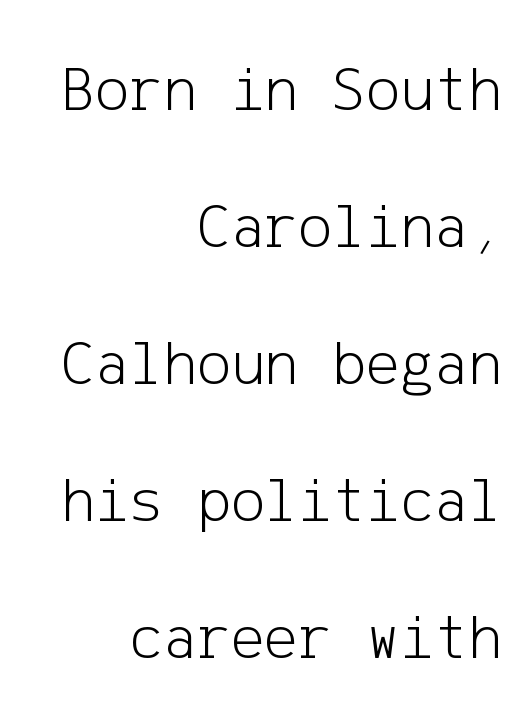
Is this a sans? Yes — the strokes have no serifs. Tracking value appears to be zero — textbook default spacing. The type sits square on the baseline with zero lean. Any mark beneath the type? The region is blank. Horizontally, the lines are justified to the trailing edge only. Widely set lines give the paragraph a tall, airy silhouette.
